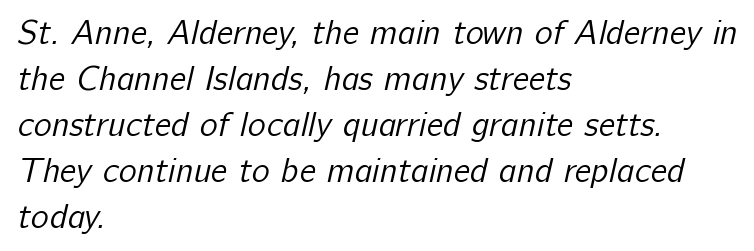
Q: Is the text bold? A: No.
Q: Is the typeface a serif or a sans-serif typeface? A: Sans-serif.
Q: Is the text underlined? A: No.
Q: How is the paragraph aligned? A: Left-aligned.
Q: Is the spacing between letters normal or unusually wide? A: Normal.
Q: Is the spacing between lines tight, normal or loose? A: Normal.
Q: Width (condensed, normal, or wide)? A: Normal.
Q: Stroke contrast? A: Low.
Q: x-height? A: Medium.
Q: Monospaced? A: No.
